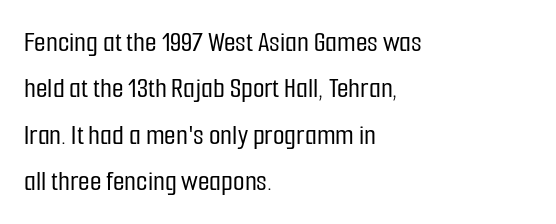
Honestly, the row spacing looks completely unremarkable. Typeset ragged right — the left edge is the straight one. You could not count columns in this text — the font is proportionally spaced. Nope, not italic — everything's standing straight. Rule under the text: the space is simply empty. The text was rendered using a sans face with plain stroke endings.
